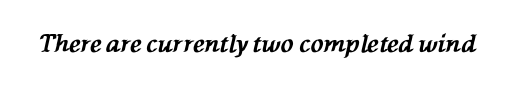
Q: Is the text bold? A: Yes.
Q: Is the text italic (slanted)? A: Yes, it leans left by about 76 degrees.
Q: Is the text underlined? A: No.
Q: Is the spacing between letters normal or unusually wide? A: Normal.
